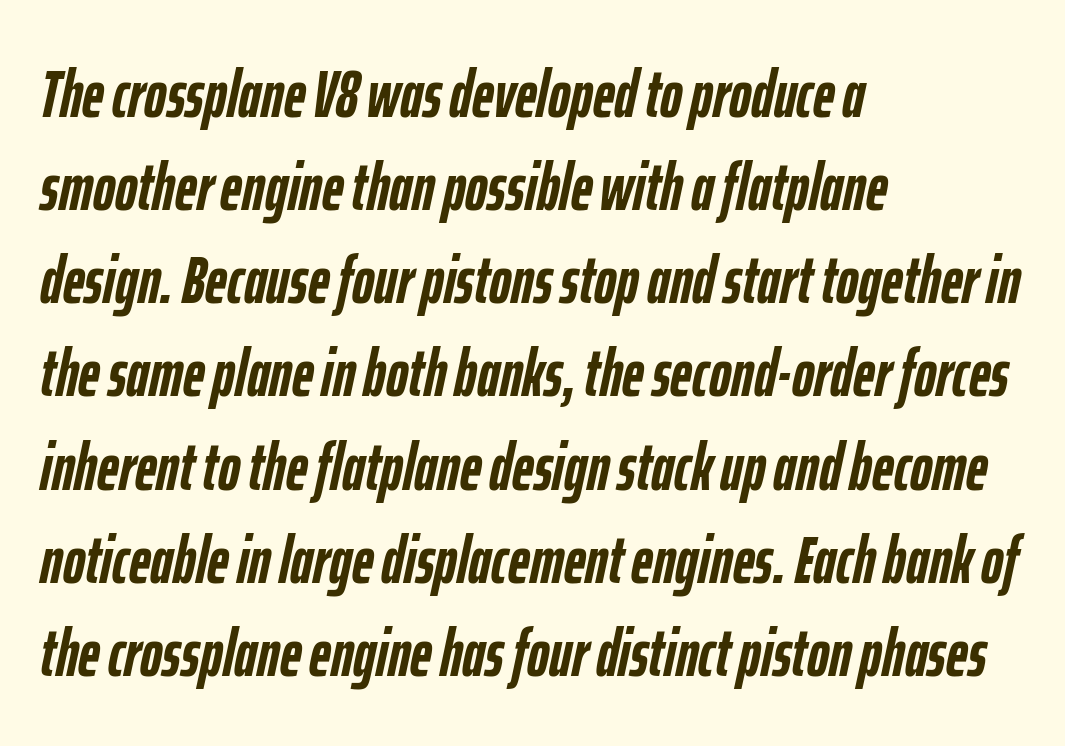
The image shows 67 px semibold, condensed type, italic (leaning right); set left-aligned, normal line spacing (1.39x), normal letter spacing, not underlined; low stroke contrast and a medium x-height.
